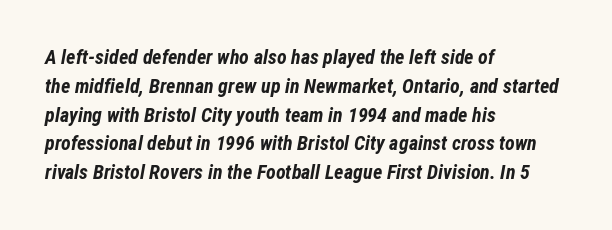
The image shows 20 px bold type, italic (leaning right); set left-aligned, normal line spacing (1.44x), normal letter spacing, not underlined.
